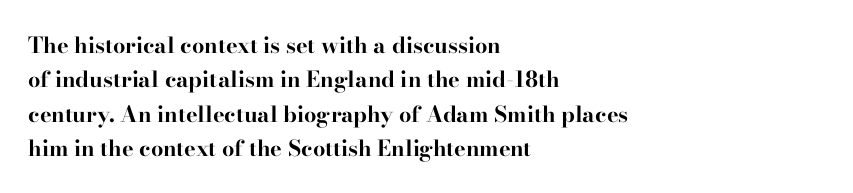
Upright lettering throughout. Just letters on the line, the space beneath them empty. The vertical gap from one line to the next is medium. Strong, thick strokes mark this as bold type. Short and long lines alike share a common starting point at left.
